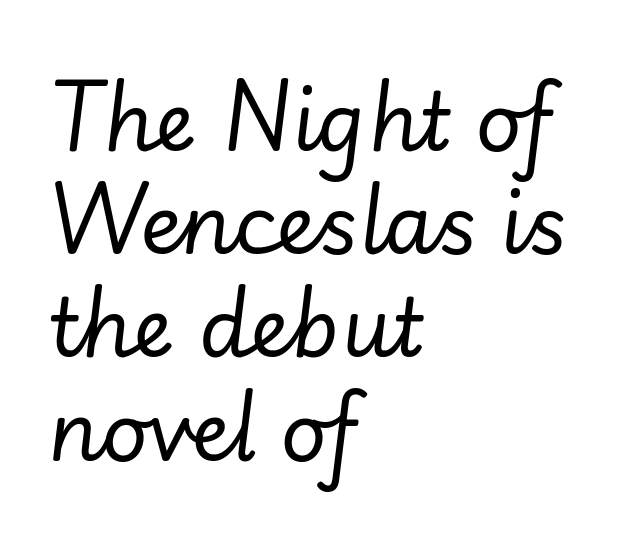
Q: Is the text bold? A: No.
Q: Is the text italic (slanted)? A: Yes, it leans right by about 7 degrees.
Q: Is the text underlined? A: No.
Q: How is the paragraph aligned? A: Left-aligned.
Q: Is the spacing between letters normal or unusually wide? A: Normal.
Q: Is the spacing between lines tight, normal or loose? A: Normal.
Q: Width (condensed, normal, or wide)? A: Normal.
Q: Stroke contrast? A: Low.
Q: x-height? A: Small.
Q: Monospaced? A: No.
